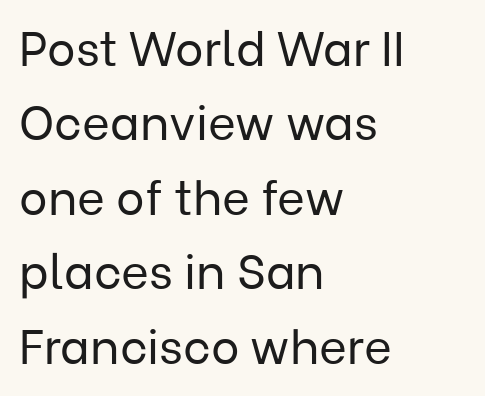
{"serif": "no", "italic": "no", "bold": "no", "weight": "regular", "width": "normal", "stroke_contrast": "low", "x_height": "medium", "monospaced": "no", "underline": "no", "align": "left", "line_spacing": "normal", "line_spacing_ratio": 1.55, "letter_spacing": "normal", "letter_spacing_em": 0.0, "glyph_px": 48}
